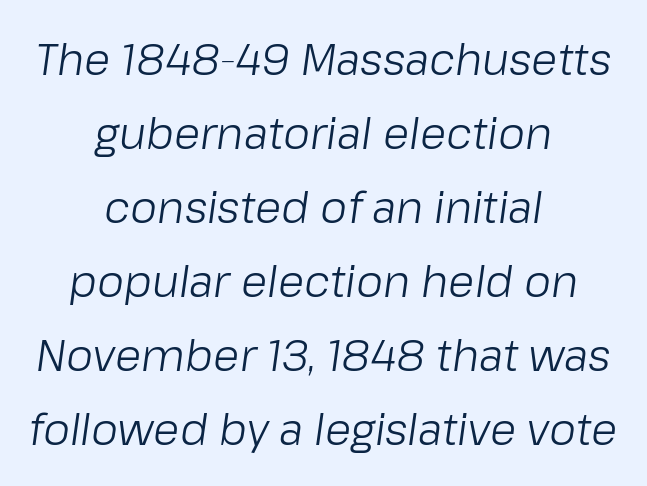
Q: Is the text bold? A: No.
Q: Is the text italic (slanted)? A: Yes, it leans right by about 8 degrees.
Q: Is the text underlined? A: No.
Q: How is the paragraph aligned? A: Centered.
Q: Is the spacing between letters normal or unusually wide? A: Normal.
Q: Width (condensed, normal, or wide)? A: Normal.
Q: Stroke contrast? A: Low.
Q: x-height? A: Medium.
Q: Monospaced? A: No.
